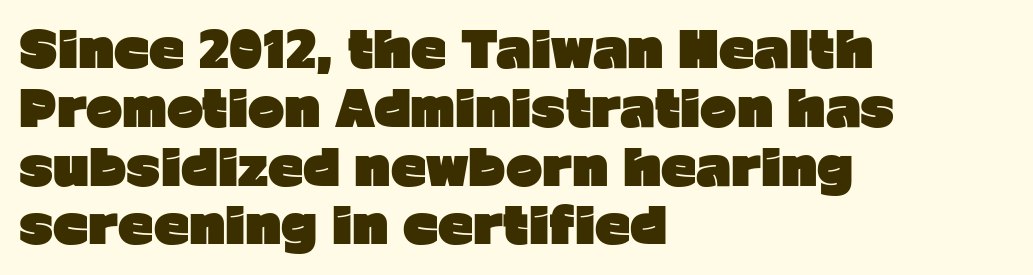
Q: Is the text bold? A: Yes.
Q: Is the text italic (slanted)? A: No, it is upright.
Q: Is the typeface a serif or a sans-serif typeface? A: Sans-serif.
Q: Is the text underlined? A: No.
Q: How is the paragraph aligned? A: Left-aligned.
Q: Is the spacing between letters normal or unusually wide? A: Normal.
Q: Width (condensed, normal, or wide)? A: Normal.
Q: Stroke contrast? A: Low.
Q: x-height? A: Medium.
Q: Monospaced? A: No.
